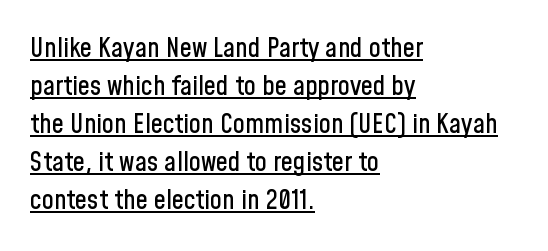
Q: Is the text italic (slanted)? A: No, it is upright.
Q: Is the text underlined? A: Yes.
Q: How is the paragraph aligned? A: Left-aligned.
Q: Is the spacing between letters normal or unusually wide? A: Normal.
Q: Is the spacing between lines tight, normal or loose? A: Normal.
